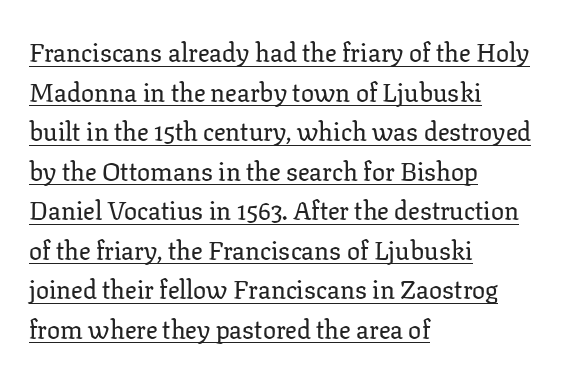
Q: Is the text italic (slanted)? A: No, it is upright.
Q: Is the text underlined? A: Yes.
Q: How is the paragraph aligned? A: Left-aligned.
Q: Is the spacing between letters normal or unusually wide? A: Normal.
Q: Is the spacing between lines tight, normal or loose? A: Normal.
